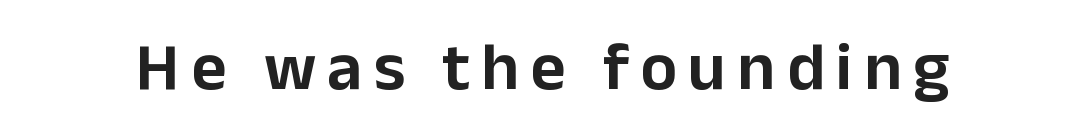
{"serif": "no", "italic": "no", "width": "normal", "stroke_contrast": "low", "x_height": "medium", "monospaced": "no", "underline": "no", "glyph_px": 68}
